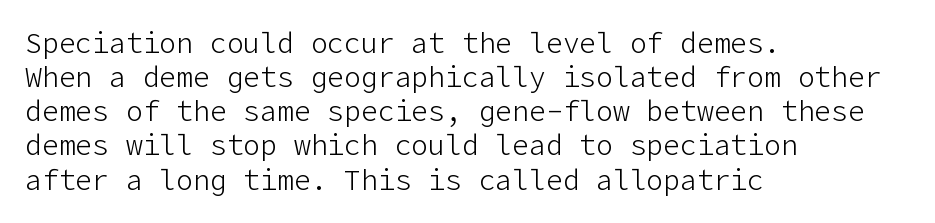
The image shows 28 px light sans-serif type, upright; set left-aligned, line spacing 1.22x, normal letter spacing, not underlined; low stroke contrast and a medium x-height.
